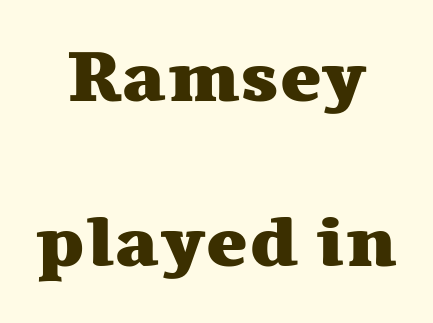
Q: Is the text bold? A: Yes.
Q: Is the text italic (slanted)? A: No, it is upright.
Q: Is the typeface a serif or a sans-serif typeface? A: Serif.
Q: Is the text underlined? A: No.
Q: How is the paragraph aligned? A: Centered.
Q: Is the spacing between letters normal or unusually wide? A: Normal.
Q: Is the spacing between lines tight, normal or loose? A: Loose.
Q: Width (condensed, normal, or wide)? A: Wide.
Q: Stroke contrast? A: Medium.
Q: x-height? A: Medium.
Q: Monospaced? A: No.
